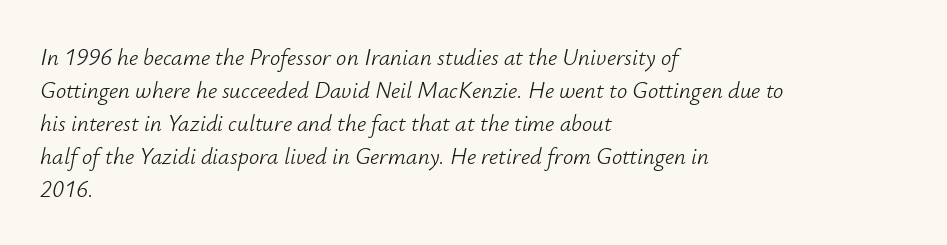
Q: Is the text bold? A: No.
Q: Is the text italic (slanted)? A: Yes, it leans right by about 12 degrees.
Q: Is the text underlined? A: No.
Q: How is the paragraph aligned? A: Left-aligned.
Q: Is the spacing between letters normal or unusually wide? A: Normal.
Q: Is the spacing between lines tight, normal or loose? A: Normal.
